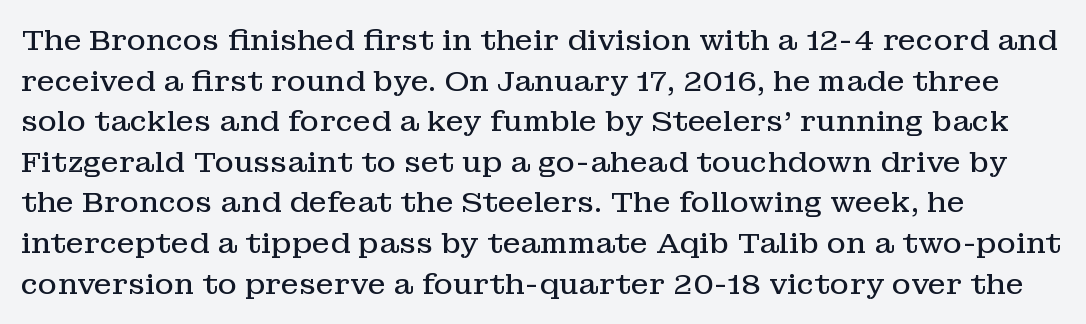
The image shows 29 px regular-weight serif type, upright; set normal line spacing (1.4x), normal letter spacing, not underlined; low stroke contrast and a medium x-height.
